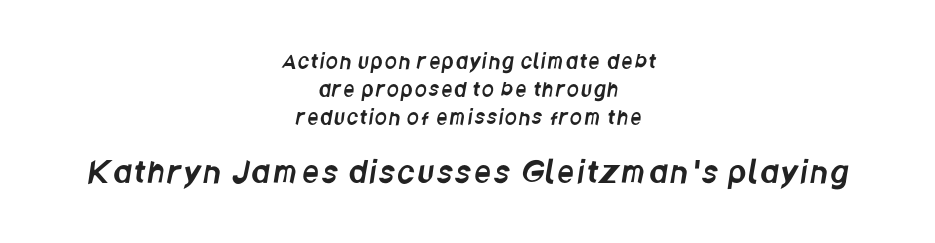
{"serif": "no", "width": "condensed", "stroke_contrast": "low", "x_height": "large", "monospaced": "no", "underline": "no", "align": "center", "line_spacing": "normal", "line_spacing_ratio": 1.47, "larger_block": "second", "size_ratio": 1.53, "glyph_px": 29}
